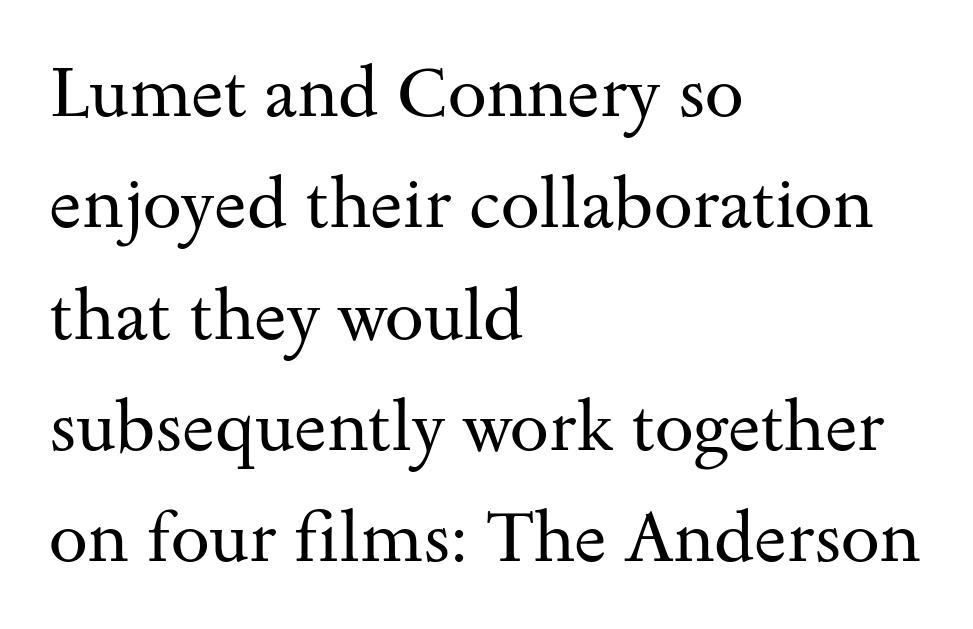
Q: Is the text bold? A: No.
Q: Is the text italic (slanted)? A: No, it is upright.
Q: Is the typeface a serif or a sans-serif typeface? A: Serif.
Q: Is the text underlined? A: No.
Q: How is the paragraph aligned? A: Left-aligned.
Q: Is the spacing between letters normal or unusually wide? A: Normal.
Q: Is the spacing between lines tight, normal or loose? A: Normal.
Q: Width (condensed, normal, or wide)? A: Wide.
Q: Stroke contrast? A: Medium.
Q: x-height? A: Small.
Q: Monospaced? A: No.
